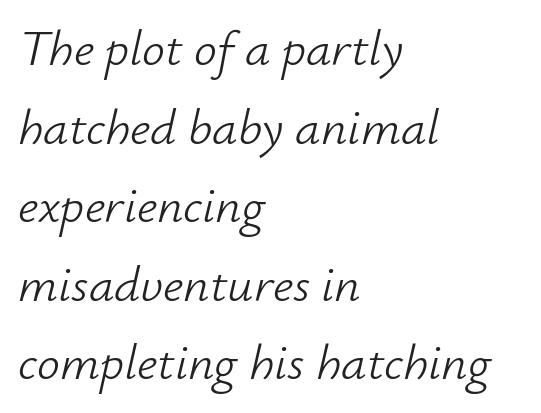
The image shows 51 px light type, italic (leaning right); set left-aligned, normal line spacing (1.54x), normal letter spacing, not underlined; low stroke contrast and a small x-height.
